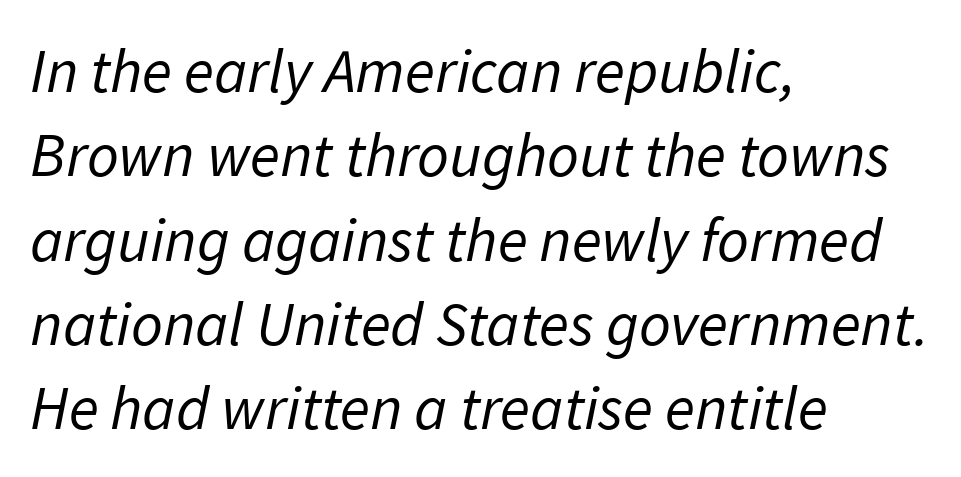
Q: Is the text bold? A: No.
Q: Is the typeface a serif or a sans-serif typeface? A: Sans-serif.
Q: Is the text underlined? A: No.
Q: How is the paragraph aligned? A: Left-aligned.
Q: Is the spacing between letters normal or unusually wide? A: Normal.
Q: Is the spacing between lines tight, normal or loose? A: Normal.
Q: Width (condensed, normal, or wide)? A: Normal.
Q: Stroke contrast? A: Low.
Q: x-height? A: Medium.
Q: Monospaced? A: No.
